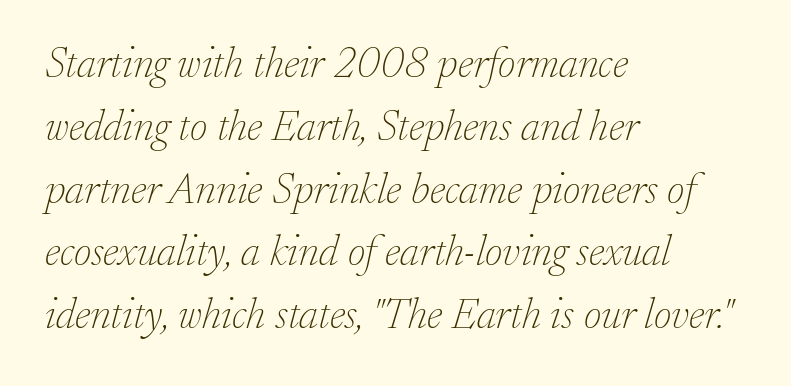
Q: Is the text bold? A: No.
Q: Is the text italic (slanted)? A: Yes, it leans right by about 17 degrees.
Q: Is the typeface a serif or a sans-serif typeface? A: Serif.
Q: Is the text underlined? A: No.
Q: How is the paragraph aligned? A: Left-aligned.
Q: Is the spacing between letters normal or unusually wide? A: Normal.
Q: Is the spacing between lines tight, normal or loose? A: Normal.
Q: Width (condensed, normal, or wide)? A: Normal.
Q: Stroke contrast? A: Low.
Q: x-height? A: Small.
Q: Monospaced? A: No.
